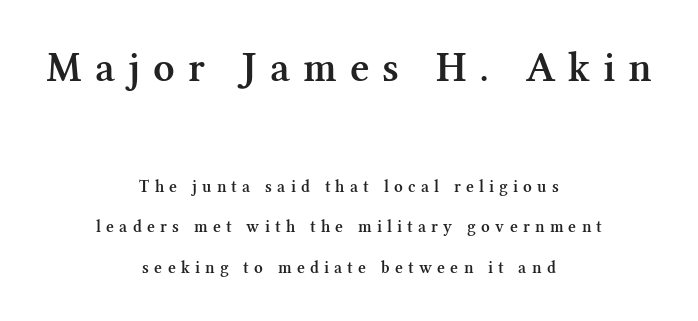
Vertical strokes here are truly vertical. A clean baseline with only descenders dipping below it. The earlier block is typeset at a bigger size than the later block. Notice the strokes are somewhat thickened but not fully heavy: this is a semibold. Leftover space on each line is divided equally before and after the words.
